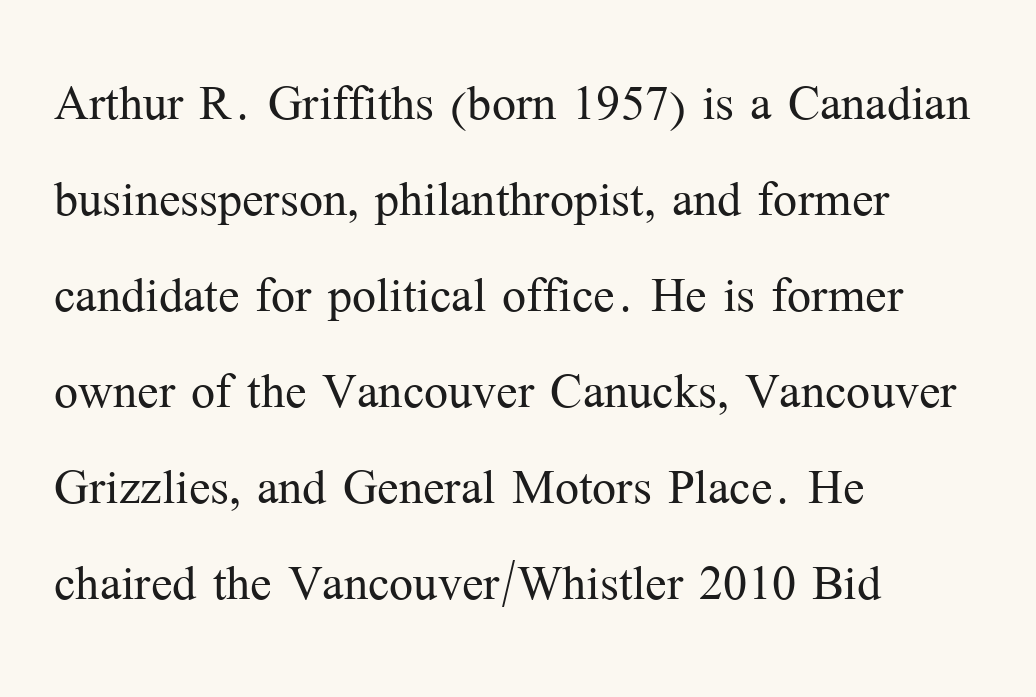
The image shows 64 px light serif type, upright; set left-aligned, normal line spacing (1.5x), normal letter spacing, not underlined; medium stroke contrast and a medium x-height.
